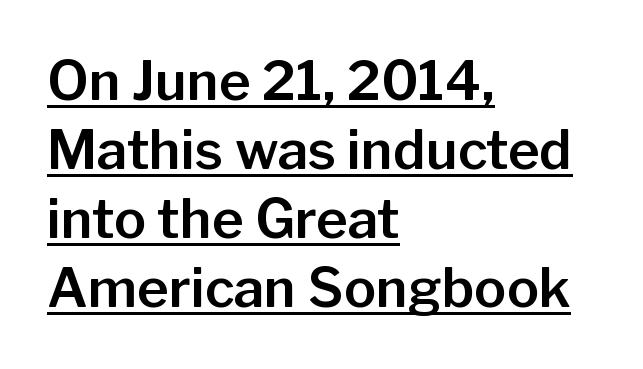
Q: Is the text italic (slanted)? A: No, it is upright.
Q: Is the typeface a serif or a sans-serif typeface? A: Sans-serif.
Q: Is the text underlined? A: Yes.
Q: How is the paragraph aligned? A: Left-aligned.
Q: Is the spacing between letters normal or unusually wide? A: Normal.
Q: Is the spacing between lines tight, normal or loose? A: Normal.
Q: Width (condensed, normal, or wide)? A: Normal.
Q: Stroke contrast? A: Low.
Q: x-height? A: Medium.
Q: Monospaced? A: No.
